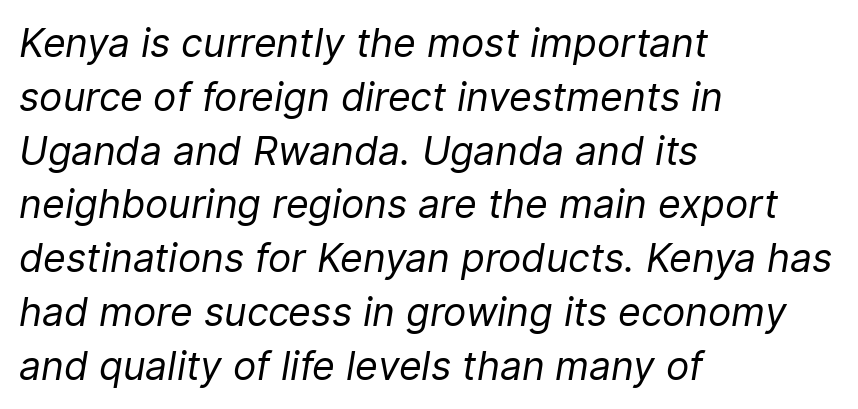
The image shows 39 px regular-weight type, italic (leaning right); set left-aligned, normal line spacing (1.38x), normal letter spacing, not underlined; low stroke contrast and a medium x-height.
